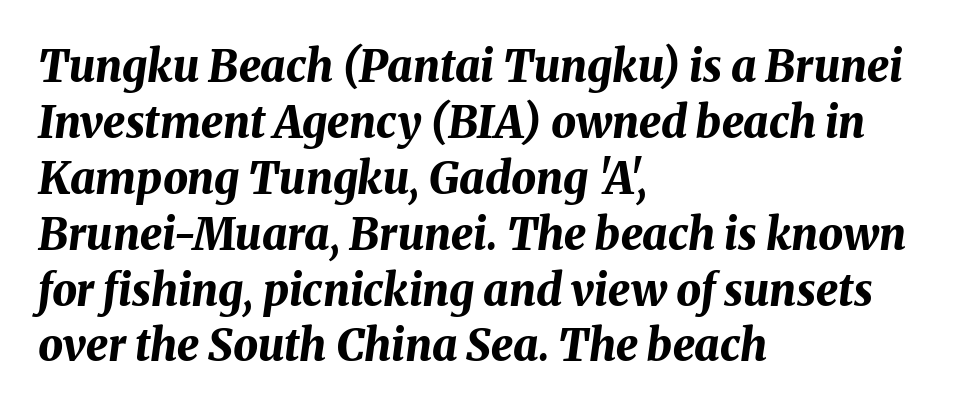
{"italic": "yes", "lean": "right", "slant_degrees": 8, "bold": "yes", "weight": "bold", "width": "normal", "stroke_contrast": "medium", "x_height": "medium", "monospaced": "no", "underline": "no", "align": "left", "line_spacing": "normal", "line_spacing_ratio": 1.27, "letter_spacing": "normal", "letter_spacing_em": 0.0, "glyph_px": 44}
